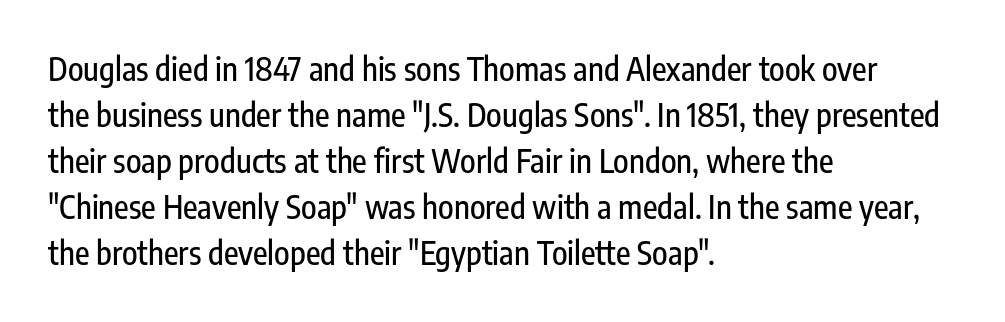
The letters carry no serifs — their stems end cleanly without finishing strokes. The space directly below the letters is spotless. Think of a printed novel: that variable character pitch is what you see here. Do the letters lean? They stand straight. Horizontal bands of white between lines are of average thickness. Does extra space separate the letters? No, they use regular spacing.
